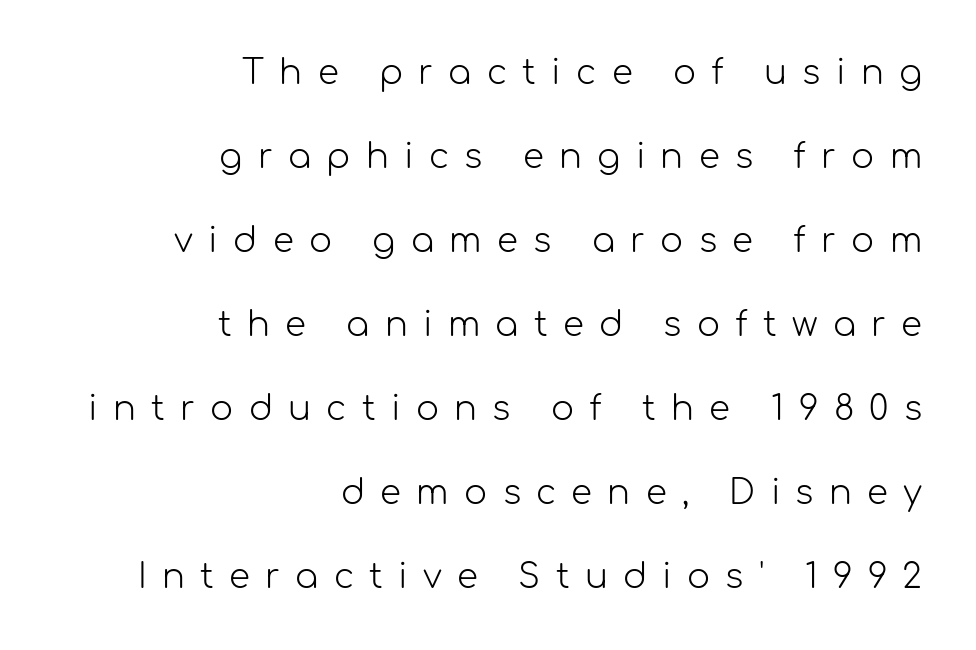
The image shows 34 px light sans-serif type, upright; set right-aligned, loose line spacing (2.47x), unusually wide letter spacing (+0.45 em), not underlined; low stroke contrast and a medium x-height.
